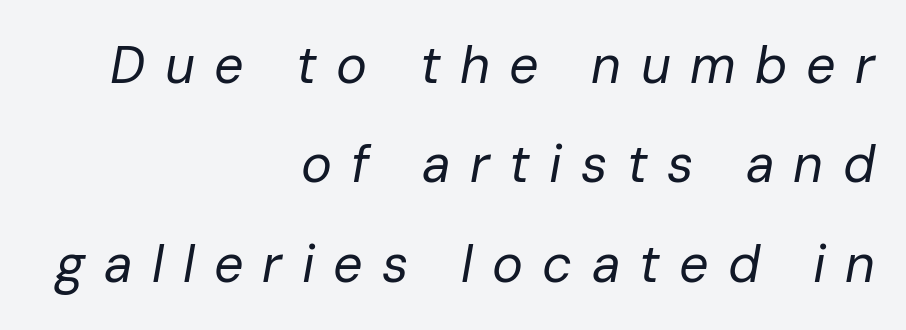
The image shows 52 px regular-weight type, italic (leaning right); set right-aligned, loose line spacing (1.91x), unusually wide letter spacing (+0.37 em), not underlined; low stroke contrast and a medium x-height.
